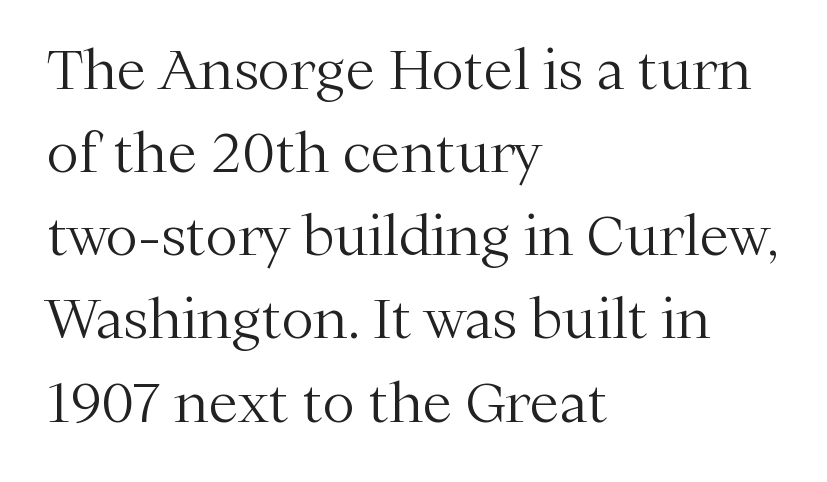
{"serif": "yes", "italic": "no", "bold": "no", "weight": "light", "width": "normal", "stroke_contrast": "medium", "x_height": "medium", "monospaced": "no", "underline": "no", "align": "left", "line_spacing": "normal", "line_spacing_ratio": 1.54, "letter_spacing": "normal", "letter_spacing_em": 0.0, "glyph_px": 54}
